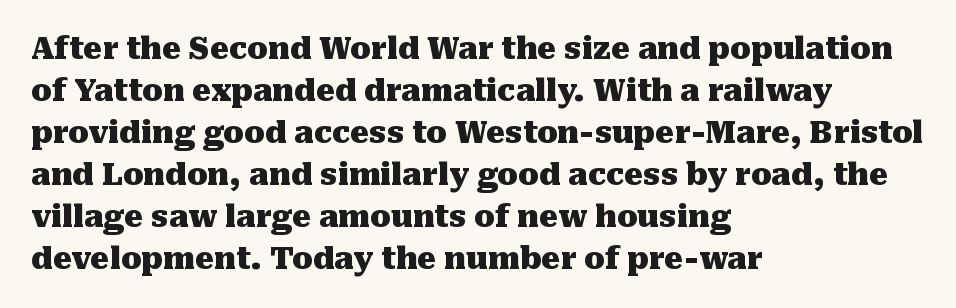
Nobody drew a line under any word here. What stands out about the letter spacing? Nothing — it is the standard amount. Rendered with straight, roman letterforms. Heavy, bold letterforms.
